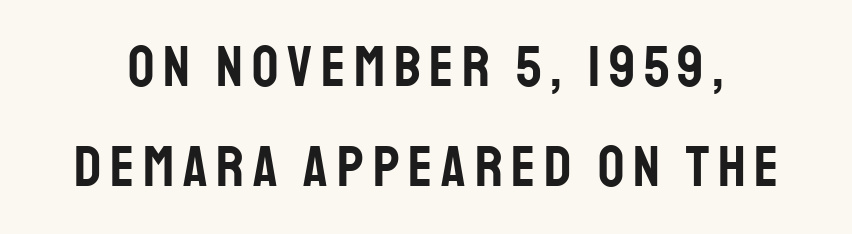
Q: Is the text italic (slanted)? A: No, it is upright.
Q: Is the typeface a serif or a sans-serif typeface? A: Sans-serif.
Q: Is the text underlined? A: No.
Q: Width (condensed, normal, or wide)? A: Condensed.
Q: Stroke contrast? A: Low.
Q: x-height? A: Large.
Q: Monospaced? A: No.
